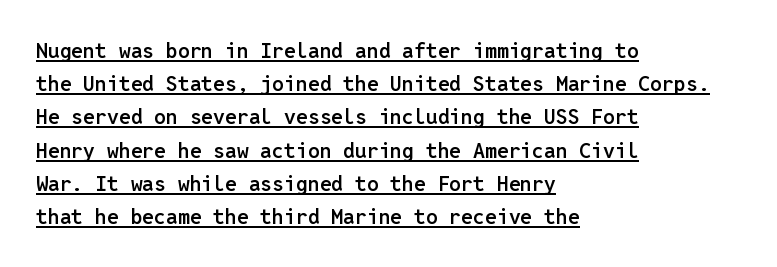
{"italic": "no", "bold": "semi", "underline": "yes", "align": "left", "line_spacing": "normal", "line_spacing_ratio": 1.58, "letter_spacing": "normal", "letter_spacing_em": 0.0, "glyph_px": 21}
